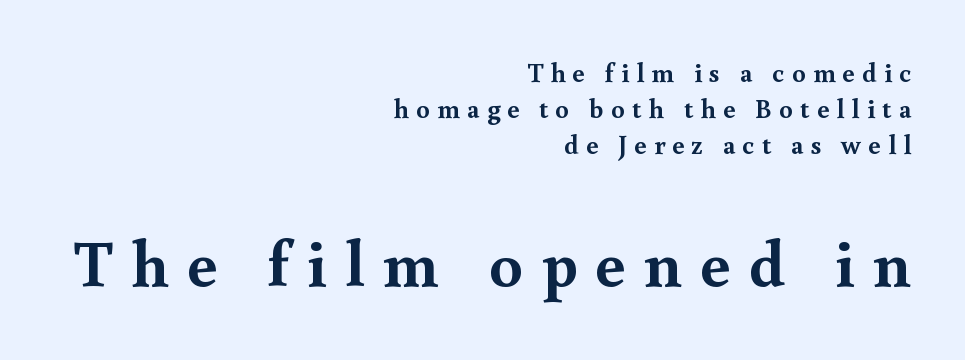
{"serif": "yes", "italic": "no", "bold": "yes", "weight": "semibold", "width": "normal", "x_height": "small", "monospaced": "no", "underline": "no", "align": "right", "line_spacing": "normal", "line_spacing_ratio": 1.34, "letter_spacing": "wide", "letter_spacing_em": 0.27, "larger_block": "second", "size_ratio": 2.48, "glyph_px": 67}
